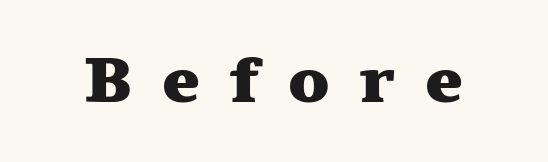
{"serif": "yes", "italic": "no", "bold": "yes", "weight": "heavy", "width": "wide", "stroke_contrast": "medium", "x_height": "medium", "monospaced": "no", "underline": "no", "letter_spacing": "wide", "letter_spacing_em": 0.44, "glyph_px": 65}
